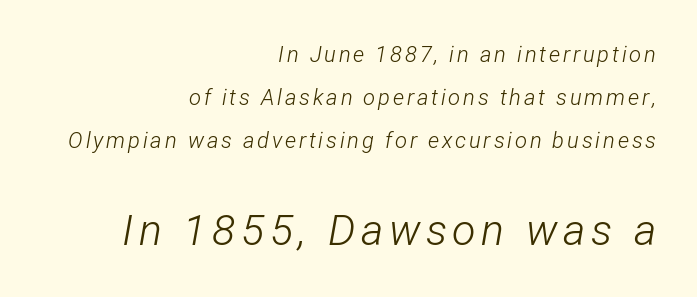
Q: Is the text bold? A: No.
Q: Is the text italic (slanted)? A: Yes, it leans right by about 12 degrees.
Q: Is the text underlined? A: No.
Q: How is the paragraph aligned? A: Right-aligned.
Q: Is the spacing between lines tight, normal or loose? A: Loose.
Q: Which block of text is set in a larger size, the first (top) or the second (bottom)? A: The second (bottom) one.
Q: Width (condensed, normal, or wide)? A: Condensed.
Q: Stroke contrast? A: Low.
Q: x-height? A: Medium.
Q: Monospaced? A: No.
